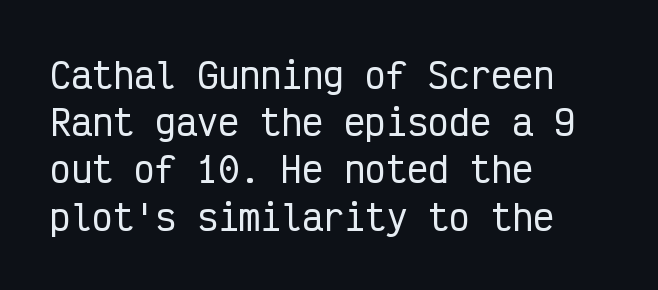
The image shows 35 px condensed sans-serif type, upright, monospaced; set left-aligned, normal line spacing (1.35x), normal letter spacing, not underlined; low stroke contrast and a medium x-height.
